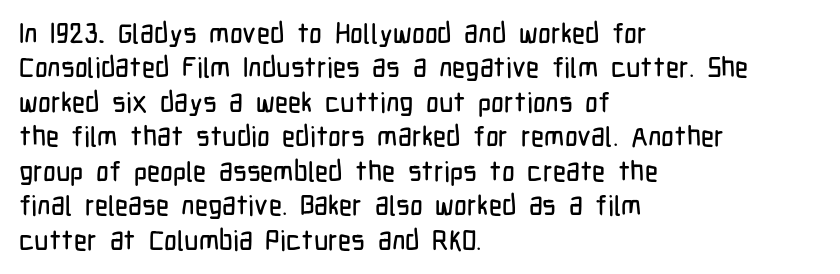
The image shows 28 px condensed sans-serif type, upright; set left-aligned, line spacing 1.23x, normal letter spacing, not underlined; low stroke contrast and a medium x-height.
